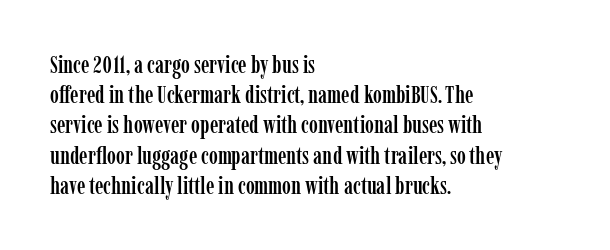
Q: Is the text italic (slanted)? A: No, it is upright.
Q: Is the text underlined? A: No.
Q: How is the paragraph aligned? A: Left-aligned.
Q: Is the spacing between letters normal or unusually wide? A: Normal.
Q: Is the spacing between lines tight, normal or loose? A: Normal.
